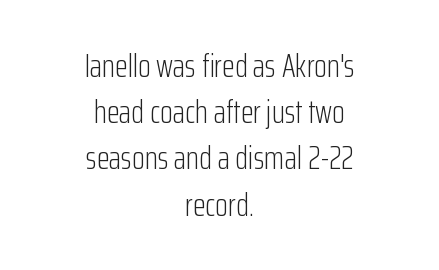
Q: Is the text bold? A: No.
Q: Is the text italic (slanted)? A: No, it is upright.
Q: Is the typeface a serif or a sans-serif typeface? A: Sans-serif.
Q: Is the text underlined? A: No.
Q: How is the paragraph aligned? A: Centered.
Q: Is the spacing between letters normal or unusually wide? A: Normal.
Q: Is the spacing between lines tight, normal or loose? A: Normal.
Q: Width (condensed, normal, or wide)? A: Condensed.
Q: Stroke contrast? A: Low.
Q: x-height? A: Medium.
Q: Monospaced? A: No.
